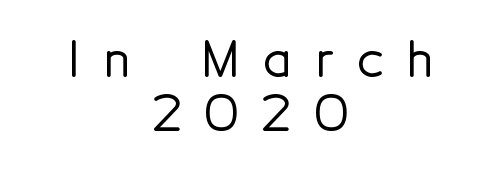
{"serif": "no", "italic": "no", "width": "normal", "x_height": "medium", "monospaced": "no", "underline": "no", "align": "center", "line_spacing": "tight", "line_spacing_ratio": 1.13, "letter_spacing": "wide", "letter_spacing_em": 0.49, "glyph_px": 48}
